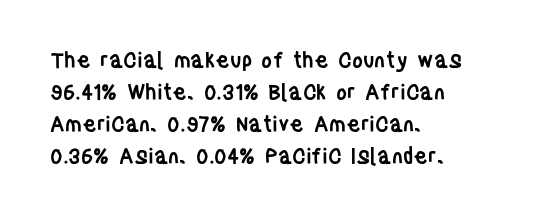
The image shows 21 px text type, upright; set left-aligned, normal line spacing (1.53x), normal letter spacing, not underlined.
